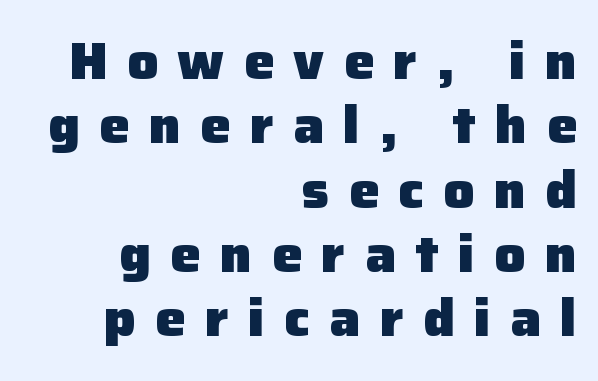
The image shows 51 px heavy sans-serif type, upright; set right-aligned, normal line spacing (1.26x), unusually wide letter spacing (+0.38 em), not underlined; low stroke contrast and a medium x-height.
